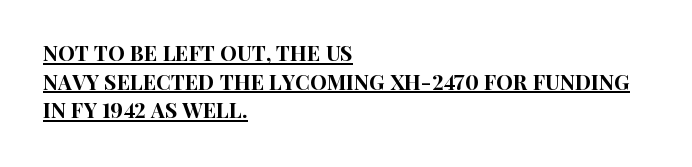
What decoration does the sample have? An underline. The line texture is even and compact thanks to regular tracking. A typesetter would call this leading conventional body-copy spacing. Posture: straight, roman, zero tilt. The rendering anchors every line to the left-hand side.
